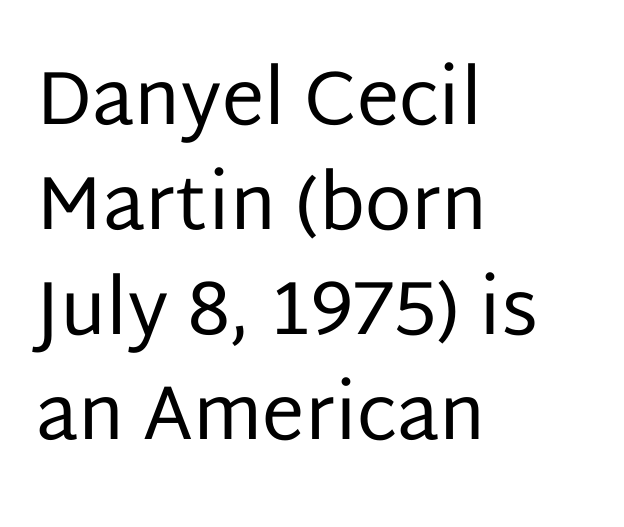
This sample uses plain, unmodified letter spacing. Spacing verdict: proportional, widths tailored to each character. The text block is weighted toward the left margin, trailing off unevenly rightward. Rows of type keep a routine distance in the vertical direction. Each letter's strokes conclude bluntly, with no projecting serifs.
